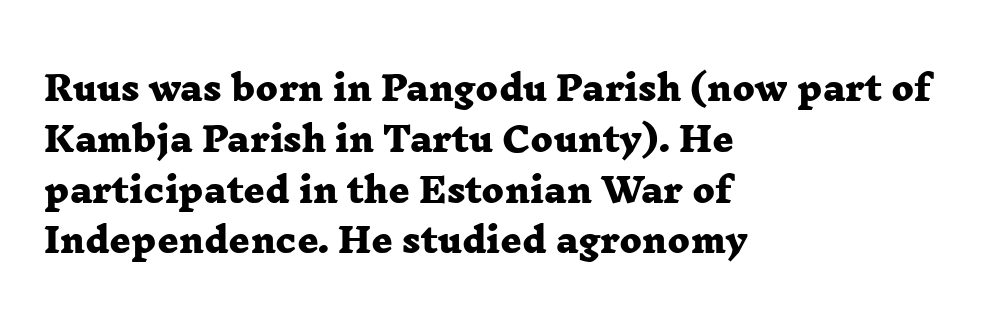
The image shows 33 px heavy, wide serif type; set left-aligned, normal line spacing (1.54x), normal letter spacing, not underlined; low stroke contrast and a medium x-height.
